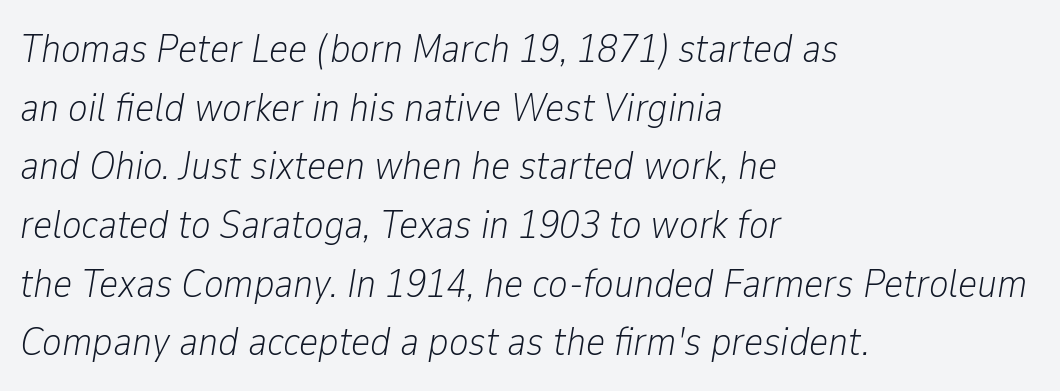
The image shows 41 px light, condensed type, italic (leaning right); set left-aligned, normal line spacing (1.43x), normal letter spacing, not underlined; low stroke contrast and a medium x-height.
